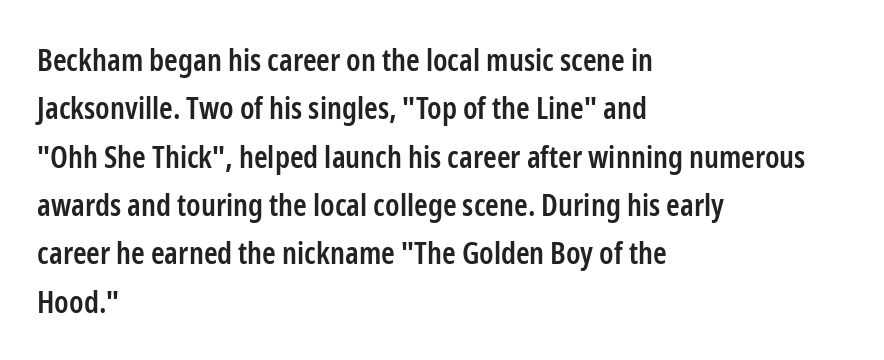
{"serif": "no", "italic": "no", "bold": "semi", "weight": "semibold", "width": "condensed", "stroke_contrast": "low", "x_height": "medium", "monospaced": "no", "underline": "no", "align": "left", "line_spacing": "normal", "line_spacing_ratio": 1.56, "letter_spacing": "normal", "letter_spacing_em": 0.0, "glyph_px": 31}
